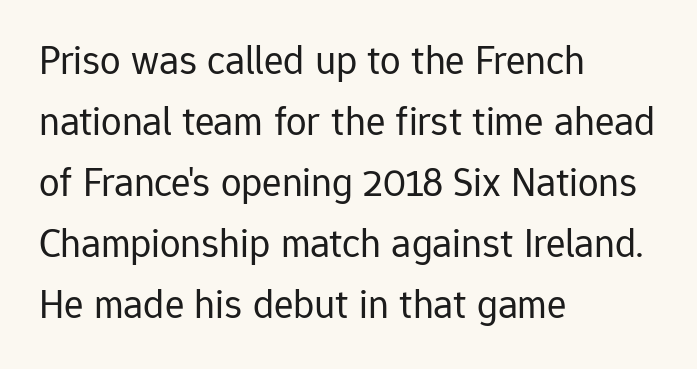
Q: Is the text bold? A: No.
Q: Is the text italic (slanted)? A: No, it is upright.
Q: Is the typeface a serif or a sans-serif typeface? A: Sans-serif.
Q: Is the text underlined? A: No.
Q: How is the paragraph aligned? A: Left-aligned.
Q: Is the spacing between letters normal or unusually wide? A: Normal.
Q: Is the spacing between lines tight, normal or loose? A: Normal.
Q: Width (condensed, normal, or wide)? A: Normal.
Q: Stroke contrast? A: Low.
Q: x-height? A: Medium.
Q: Monospaced? A: No.
